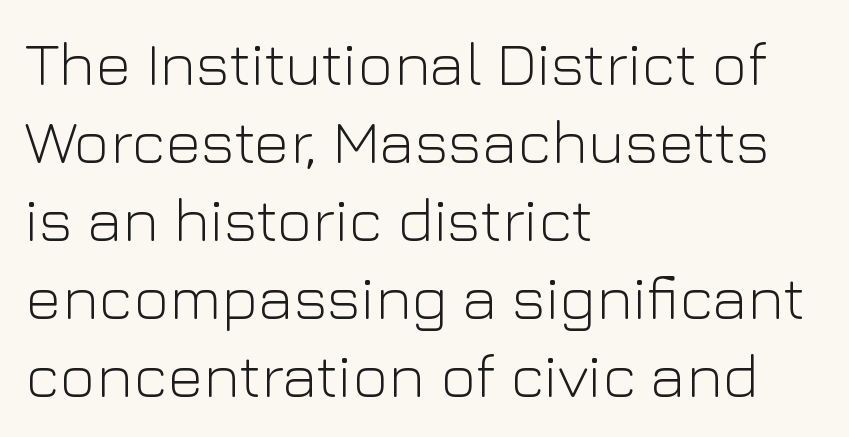
Q: Is the text bold? A: No.
Q: Is the text italic (slanted)? A: No, it is upright.
Q: Is the typeface a serif or a sans-serif typeface? A: Sans-serif.
Q: Is the text underlined? A: No.
Q: How is the paragraph aligned? A: Left-aligned.
Q: Is the spacing between letters normal or unusually wide? A: Normal.
Q: Is the spacing between lines tight, normal or loose? A: Normal.
Q: Width (condensed, normal, or wide)? A: Normal.
Q: Stroke contrast? A: Low.
Q: x-height? A: Medium.
Q: Monospaced? A: No.
